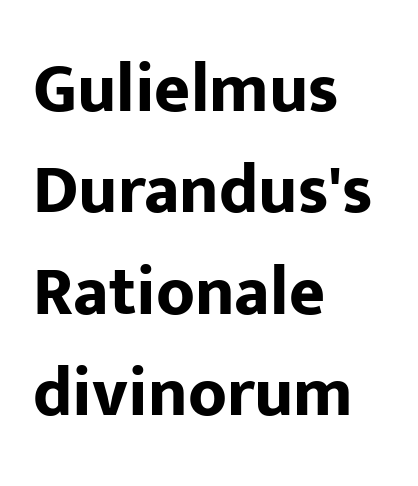
Q: Is the text bold? A: Yes.
Q: Is the text italic (slanted)? A: No, it is upright.
Q: Is the typeface a serif or a sans-serif typeface? A: Sans-serif.
Q: Is the text underlined? A: No.
Q: How is the paragraph aligned? A: Left-aligned.
Q: Is the spacing between letters normal or unusually wide? A: Normal.
Q: Is the spacing between lines tight, normal or loose? A: Normal.
Q: Width (condensed, normal, or wide)? A: Normal.
Q: Stroke contrast? A: Low.
Q: x-height? A: Medium.
Q: Monospaced? A: No.
